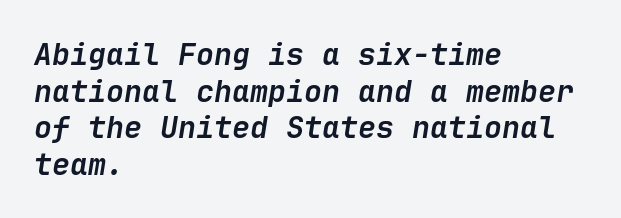
Q: Is the text bold? A: Yes.
Q: Is the text italic (slanted)? A: Yes, it leans right by about 9 degrees.
Q: Is the text underlined? A: No.
Q: How is the paragraph aligned? A: Left-aligned.
Q: Is the spacing between letters normal or unusually wide? A: Normal.
Q: Width (condensed, normal, or wide)? A: Normal.
Q: Stroke contrast? A: Low.
Q: x-height? A: Medium.
